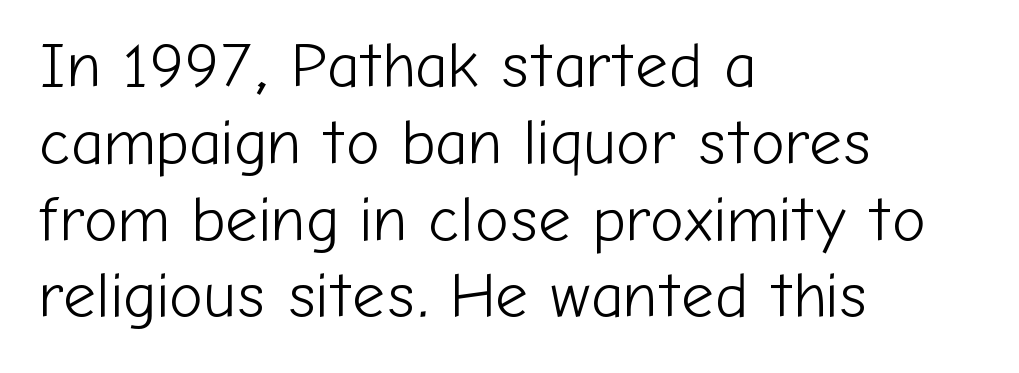
Unlike italic type, these characters show no tilt at all. Proportional: the letters do not fall into vertical columns. A clean baseline with only descenders dipping below it. The typeface chosen for these lines omits serifs. Is the block centered? No — it sits flush against the left margin.
